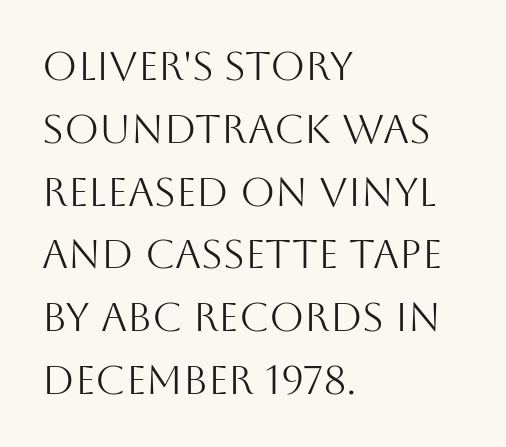
{"serif": "no", "italic": "no", "bold": "no", "weight": "light", "width": "normal", "stroke_contrast": "medium", "x_height": "large", "monospaced": "no", "underline": "no", "align": "left", "line_spacing": "normal", "line_spacing_ratio": 1.57, "letter_spacing": "normal", "letter_spacing_em": 0.0, "glyph_px": 40}
